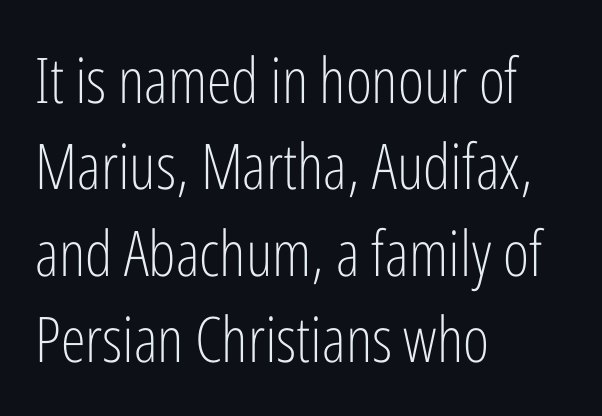
Q: Is the text bold? A: No.
Q: Is the text italic (slanted)? A: No, it is upright.
Q: Is the typeface a serif or a sans-serif typeface? A: Sans-serif.
Q: Is the text underlined? A: No.
Q: How is the paragraph aligned? A: Left-aligned.
Q: Is the spacing between letters normal or unusually wide? A: Normal.
Q: Is the spacing between lines tight, normal or loose? A: Normal.
Q: Width (condensed, normal, or wide)? A: Condensed.
Q: Stroke contrast? A: Low.
Q: x-height? A: Medium.
Q: Monospaced? A: No.
